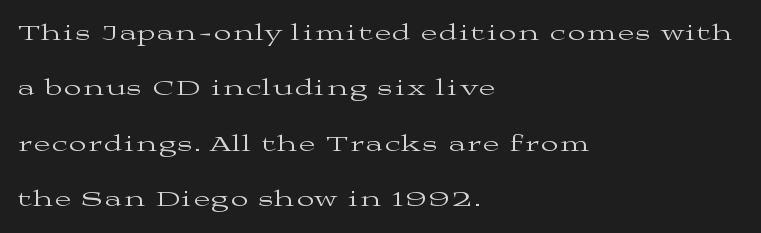
{"italic": "no", "bold": "no", "underline": "no", "align": "left", "line_spacing": "loose", "line_spacing_ratio": 2.41, "glyph_px": 23}
